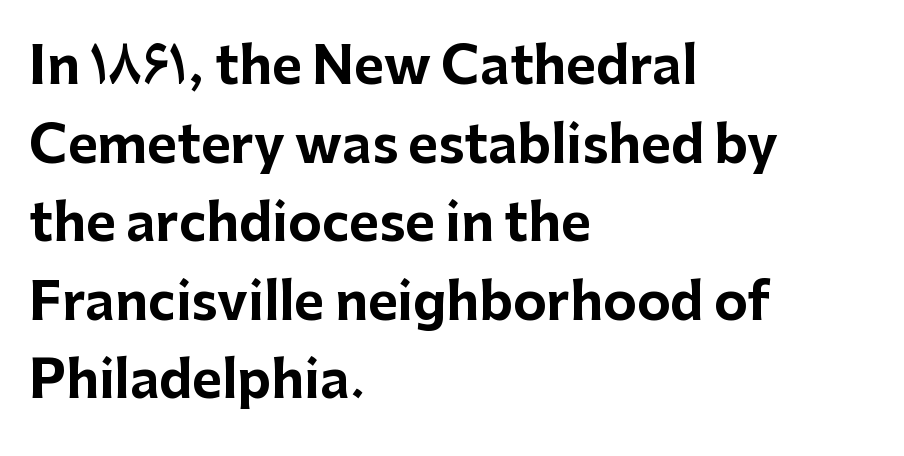
The image shows 51 px bold sans-serif type, upright; set left-aligned, normal line spacing (1.54x), normal letter spacing, not underlined; low stroke contrast and a medium x-height.
